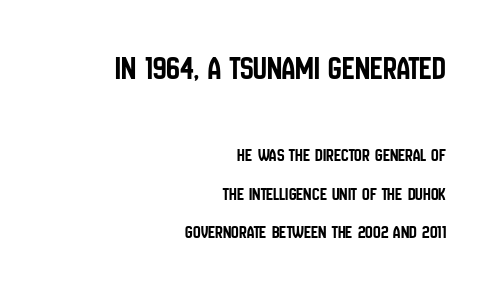
Q: Is the text italic (slanted)? A: No, it is upright.
Q: Is the typeface a serif or a sans-serif typeface? A: Sans-serif.
Q: Is the text underlined? A: No.
Q: How is the paragraph aligned? A: Right-aligned.
Q: Is the spacing between letters normal or unusually wide? A: Normal.
Q: Is the spacing between lines tight, normal or loose? A: Loose.
Q: Which block of text is set in a larger size, the first (top) or the second (bottom)? A: The first (top) one.
Q: Width (condensed, normal, or wide)? A: Condensed.
Q: Stroke contrast? A: Low.
Q: x-height? A: Large.
Q: Monospaced? A: No.
